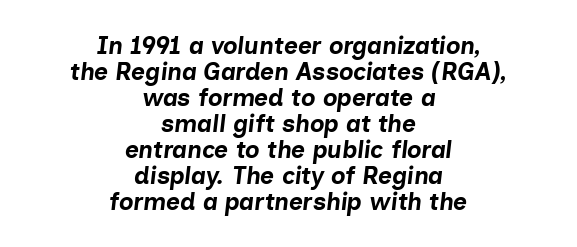
The image shows 24 px bold type, italic (leaning right); set centered, tight line spacing (1.08x), normal letter spacing, not underlined.
